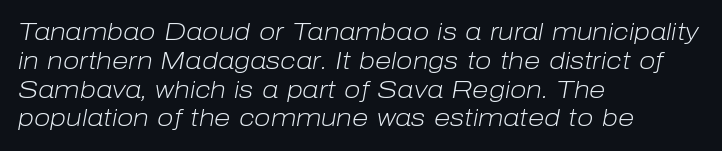
Horizontal alignment here is leftward, the default for most running prose. Tracking here is standard; glyphs follow each other at the usual distance. The passage shown is not underscored anywhere. Counters stay open thanks to moderate or lighter strokes. A typesetter would mark this as italic.
